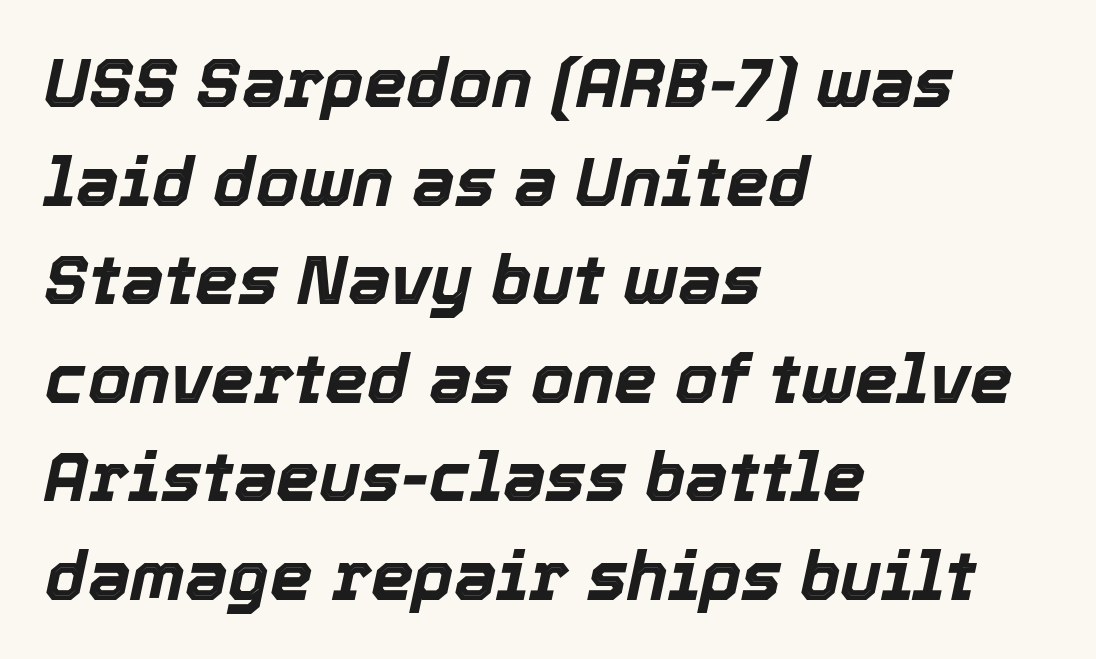
The image shows 68 px bold type, italic (leaning right); set left-aligned, normal line spacing (1.45x), normal letter spacing, not underlined; a medium x-height.
